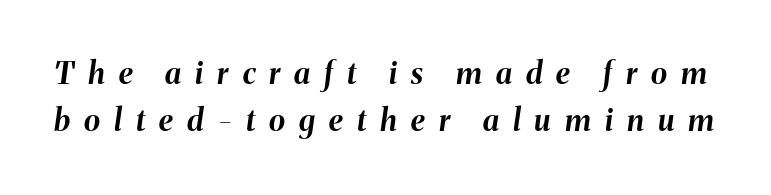
Q: Is the text bold? A: Yes.
Q: Is the text italic (slanted)? A: Yes, it leans right by about 8 degrees.
Q: Is the text underlined? A: No.
Q: Is the spacing between letters normal or unusually wide? A: Unusually wide.
Q: Is the spacing between lines tight, normal or loose? A: Normal.
Q: Width (condensed, normal, or wide)? A: Normal.
Q: Stroke contrast? A: Medium.
Q: x-height? A: Medium.
Q: Monospaced? A: No.
